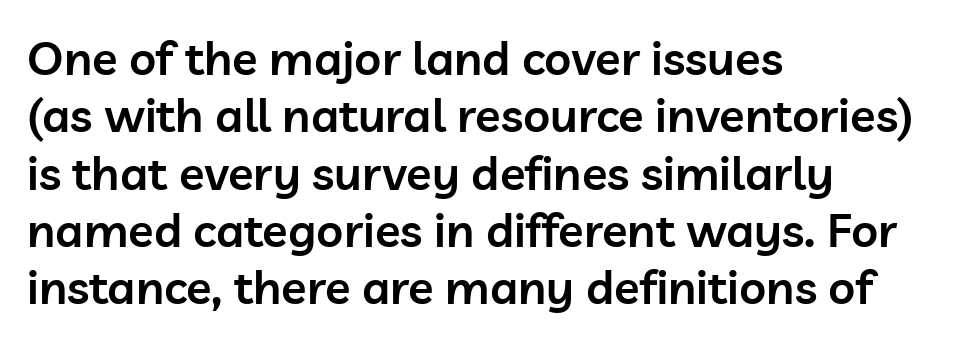
{"serif": "no", "italic": "no", "bold": "semi", "weight": "semibold", "width": "normal", "stroke_contrast": "low", "x_height": "medium", "monospaced": "no", "underline": "no", "align": "left", "line_spacing_ratio": 1.22, "letter_spacing": "normal", "letter_spacing_em": 0.0, "glyph_px": 47}
